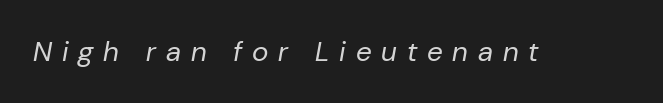
The image shows 28 px regular-weight type, italic (leaning right); set unusually wide letter spacing (+0.35 em), not underlined; low stroke contrast and a medium x-height.
